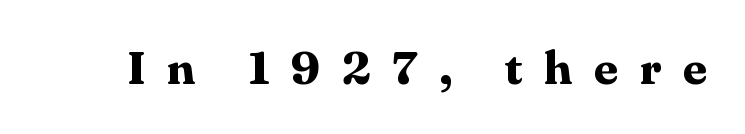
The image shows 47 px bold serif type, upright; set unusually wide letter spacing (+0.46 em), not underlined; medium stroke contrast and a medium x-height.
